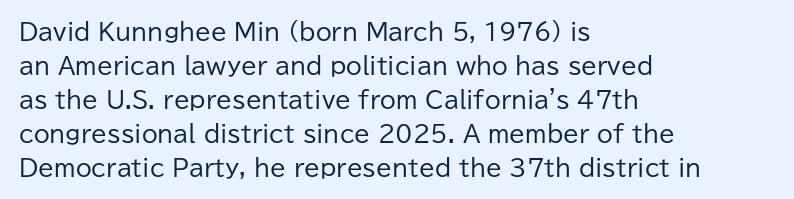
{"italic": "no", "bold": "no", "underline": "no", "align": "left", "line_spacing": "normal", "line_spacing_ratio": 1.48, "letter_spacing": "normal", "letter_spacing_em": 0.0, "glyph_px": 23}
